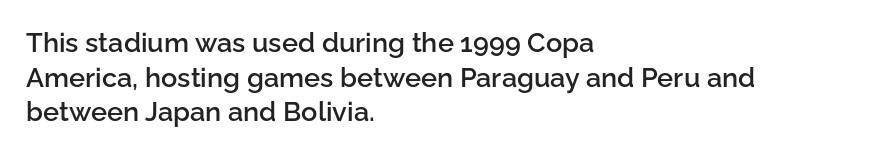
{"italic": "no", "bold": "semi", "underline": "no", "align": "left", "line_spacing": "normal", "line_spacing_ratio": 1.28, "letter_spacing": "normal", "letter_spacing_em": 0.0, "glyph_px": 27}
